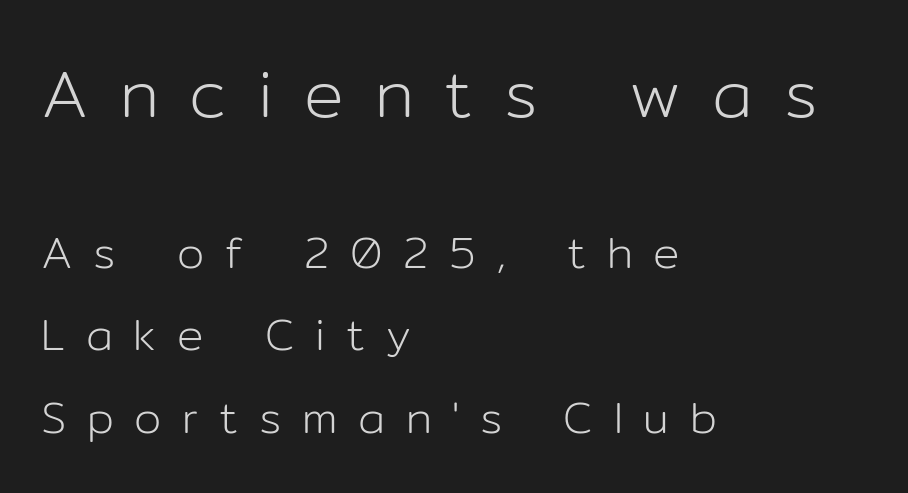
Bigger letters appear in the top chunk; the bottom chunk is reduced. Typeset ragged right — the left edge is the straight one. Observe the wide spacing: letters keep a clear distance from each other. Proportional: the letters do not fall into vertical columns. This reads as an unemphasized weight, regular at the heaviest. The type sits square on the baseline with zero lean.
